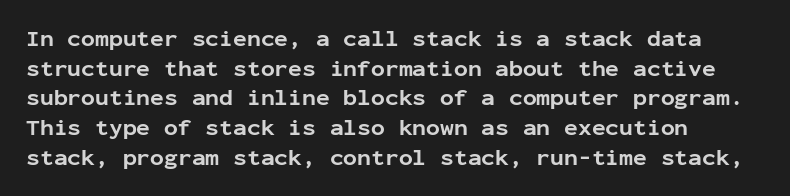
{"italic": "no", "bold": "yes", "underline": "no", "align": "left", "line_spacing": "normal", "line_spacing_ratio": 1.29, "letter_spacing": "normal", "letter_spacing_em": 0.0, "glyph_px": 23}
